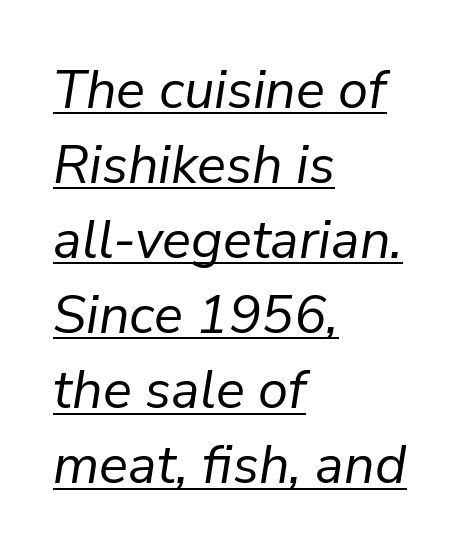
The image shows 54 px regular-weight type, italic (leaning right); set left-aligned, normal line spacing (1.39x), normal letter spacing, underlined; low stroke contrast and a medium x-height.
